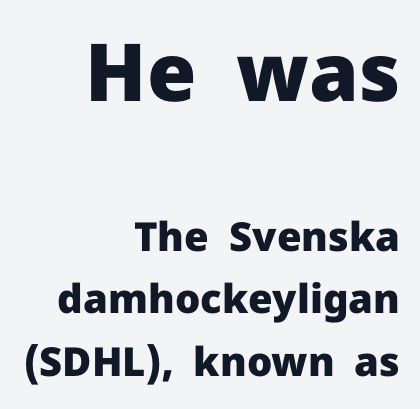
{"serif": "no", "italic": "no", "bold": "yes", "weight": "heavy", "width": "normal", "stroke_contrast": "low", "x_height": "medium", "monospaced": "no", "underline": "no", "align": "right", "line_spacing": "normal", "line_spacing_ratio": 1.57, "letter_spacing": "normal", "letter_spacing_em": 0.0, "larger_block": "first", "size_ratio": 2.0, "glyph_px": 80}
